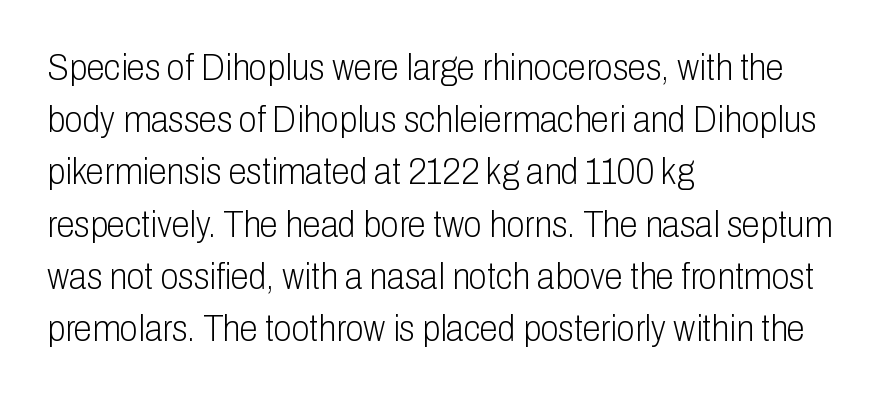
{"serif": "no", "italic": "no", "bold": "no", "weight": "light", "width": "condensed", "stroke_contrast": "low", "x_height": "medium", "monospaced": "no", "underline": "no", "align": "left", "line_spacing": "normal", "line_spacing_ratio": 1.41, "letter_spacing": "normal", "letter_spacing_em": 0.0, "glyph_px": 37}
